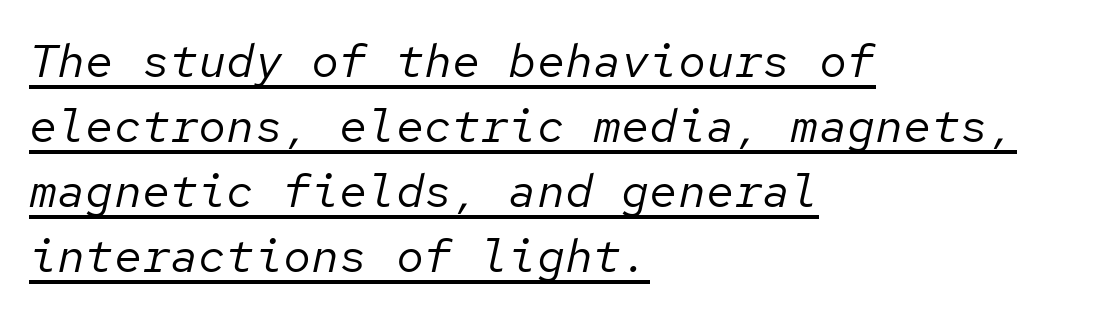
Q: Is the text bold? A: No.
Q: Is the text italic (slanted)? A: Yes, it leans right by about 12 degrees.
Q: Is the text underlined? A: Yes.
Q: How is the paragraph aligned? A: Left-aligned.
Q: Is the spacing between letters normal or unusually wide? A: Normal.
Q: Is the spacing between lines tight, normal or loose? A: Normal.
Q: Width (condensed, normal, or wide)? A: Normal.
Q: Stroke contrast? A: Low.
Q: x-height? A: Medium.
Q: Monospaced? A: Yes.
